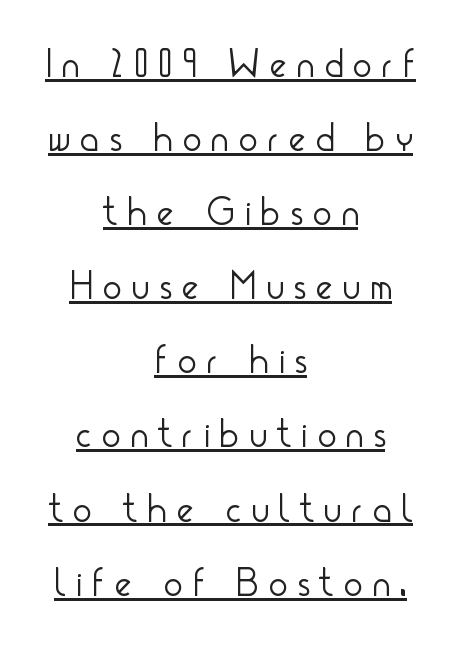
Posture: upright roman. Words appear elongated and porous because spacing is wide. Are there feet on the stems? There aren't — it's a sans. Is this a fixed-width face? No — the glyphs have proportional, varying widths. Quick note: underline on. Weight: regular or lighter.
